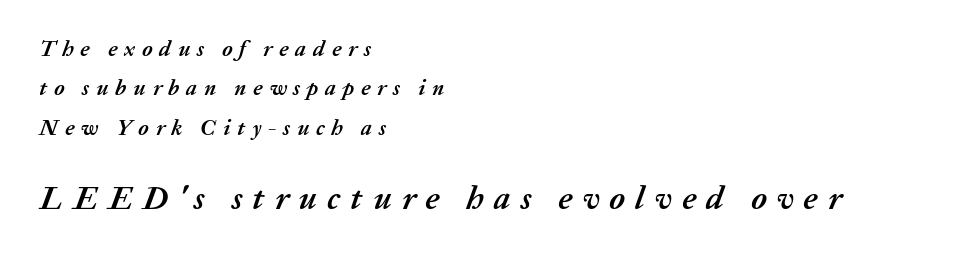
The image shows 33 px semibold type, italic (leaning right); set left-aligned, line spacing 1.79x, unusually wide letter spacing (+0.31 em), not underlined; the second (bottom) block is 1.5x larger; medium stroke contrast and a medium x-height.
